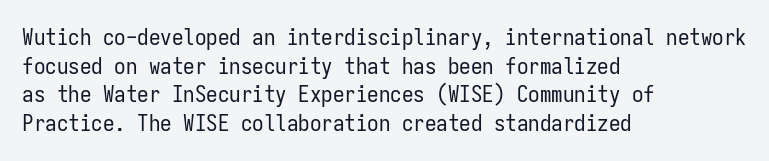
The image shows 23 px text type, upright; set left-aligned, normal line spacing (1.25x), normal letter spacing, not underlined.
